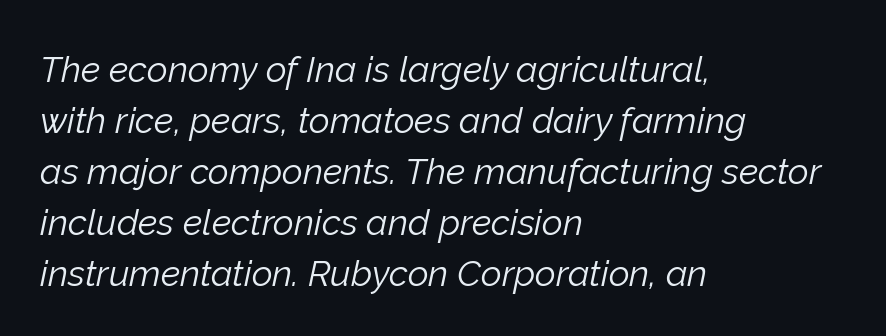
The image shows 36 px light type, italic (leaning right); set left-aligned, normal line spacing (1.42x), normal letter spacing, not underlined; low stroke contrast and a medium x-height.
